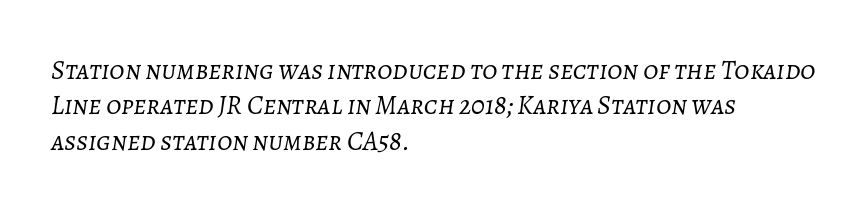
Q: Is the text bold? A: No.
Q: Is the text italic (slanted)? A: Yes, it leans right by about 7 degrees.
Q: Is the text underlined? A: No.
Q: How is the paragraph aligned? A: Left-aligned.
Q: Is the spacing between letters normal or unusually wide? A: Normal.
Q: Is the spacing between lines tight, normal or loose? A: Normal.
